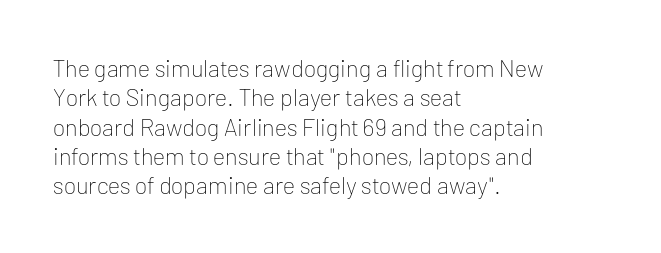
The image shows 24 px text type, upright; set left-aligned, line spacing 1.22x, normal letter spacing, not underlined.
